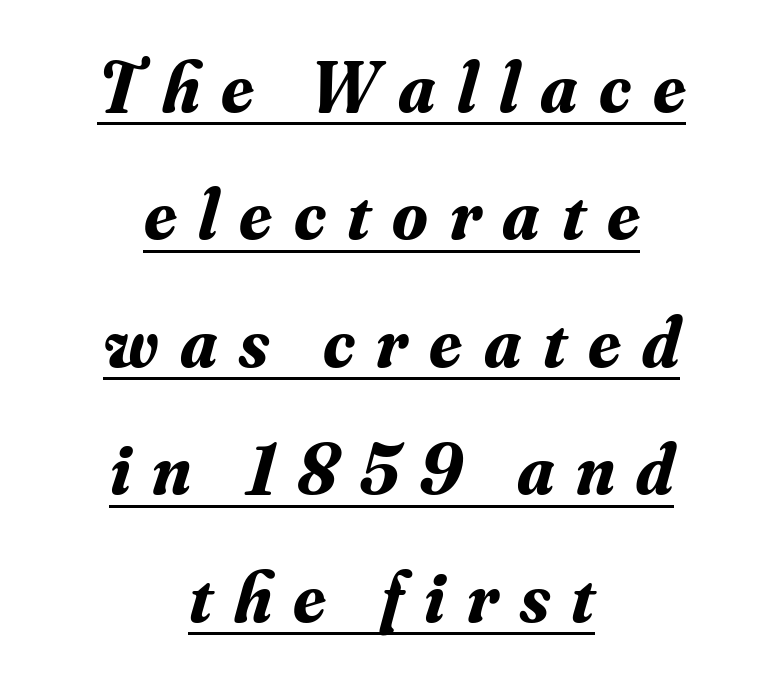
Honestly, the underline is the first thing you notice here. The letters are bold, with thick, heavy strokes. Spacing verdict: proportional, widths tailored to each character. The whitespace from short lines is split evenly between both sides.
